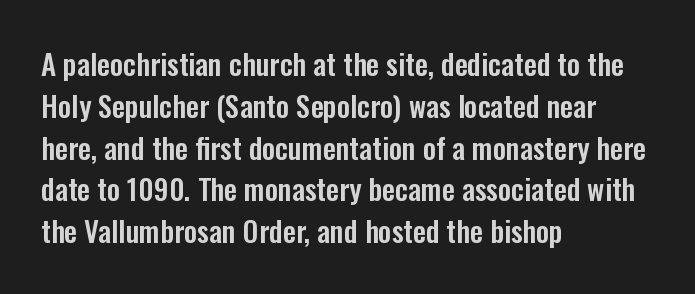
The baseline area is clear. One glance says typical: line gaps are just what's usual. Italic? Not at all — the glyphs are vertical. No feet cap the strokes, marking this as sans-serif type. The tracking reads as untouched default to a designer's eye. All the whitespace from short lines collects on the right.
